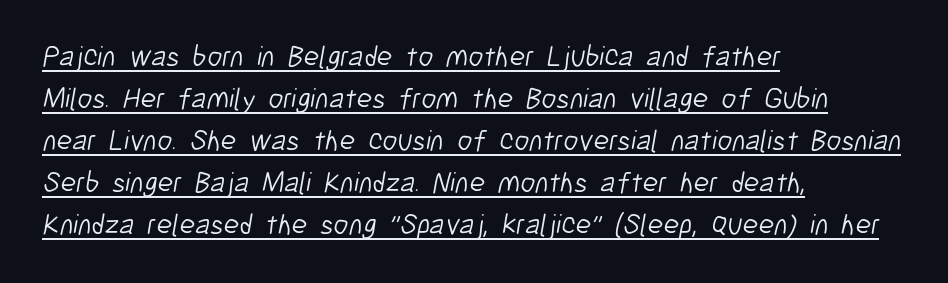
The image shows 29 px light, condensed sans-serif type; set left-aligned, normal line spacing (1.45x), normal letter spacing, underlined; low stroke contrast and a medium x-height.
